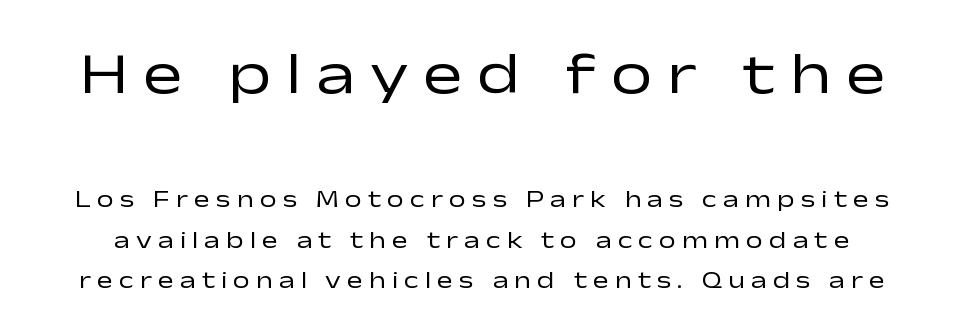
Descender tails drop into unmarked territory. This sample has the flowing, uneven cadence of proportional lettering. The composition opens big and finishes small. Regular leading.
